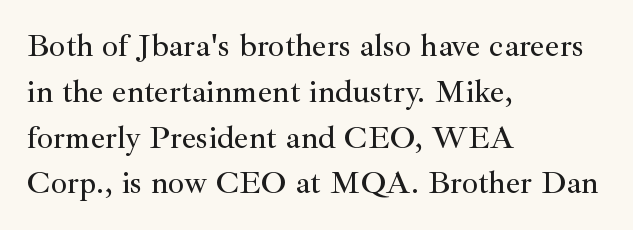
The image shows 32 px serif type, upright; set left-aligned, normal line spacing (1.43x), normal letter spacing, not underlined; medium stroke contrast and a small x-height.
